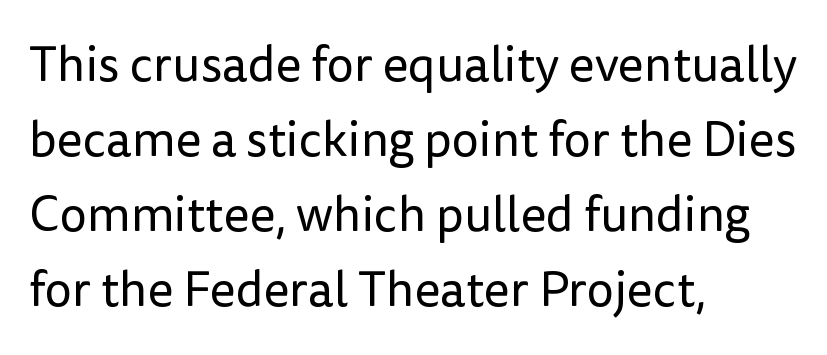
The image shows 49 px regular-weight sans-serif type, upright; set left-aligned, normal line spacing (1.53x), normal letter spacing, not underlined; low stroke contrast and a medium x-height.
